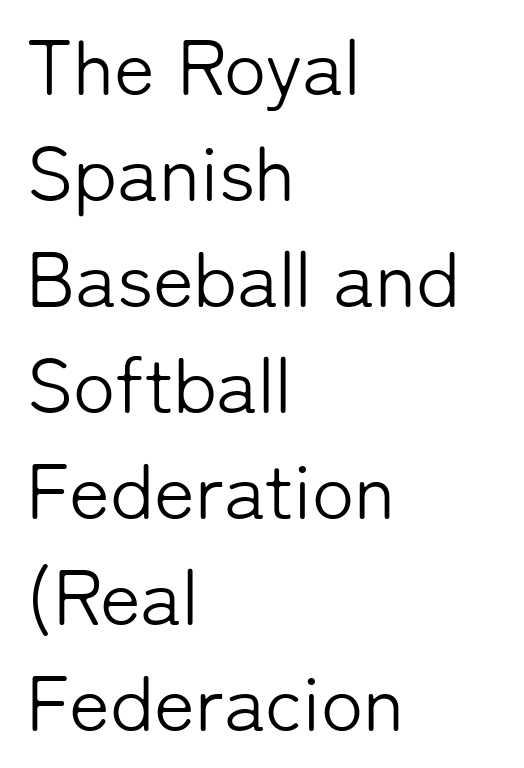
What kind of face is this? One without serifs — a sans. This rendering leaves character spacing at its baseline value. No italicization has been applied; the sample stays upright. The passage shown is typed in a proportional face where columns would drift.
